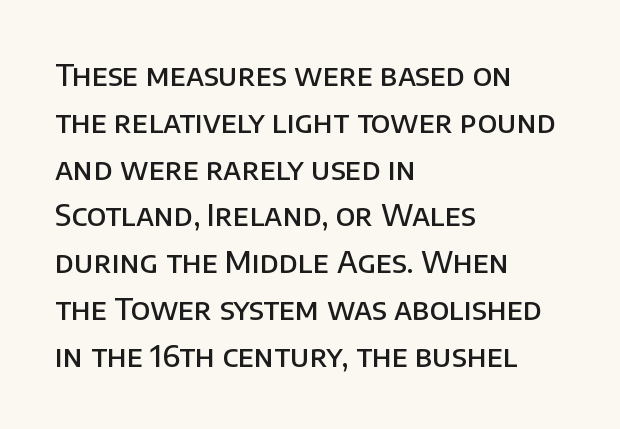
Anything drawn beneath the words? Only blank space. Typographically, this falls in the sans-serif category. This block has exactly the height ordinary leading produces. What stands out about the letter spacing? Nothing — it is the standard amount. The letters advance in unequal steps, a hallmark of proportional type.
